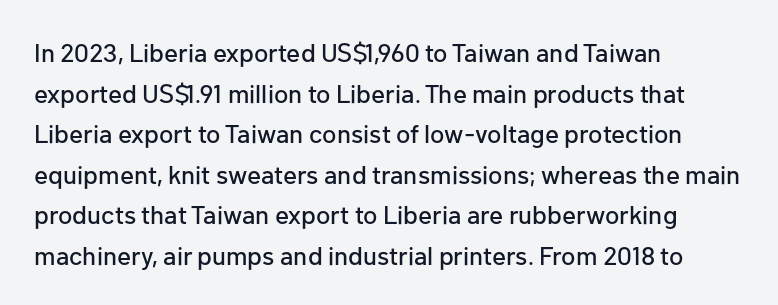
{"italic": "no", "underline": "no", "align": "left", "line_spacing": "normal", "line_spacing_ratio": 1.56, "letter_spacing": "normal", "letter_spacing_em": 0.0, "glyph_px": 26}
